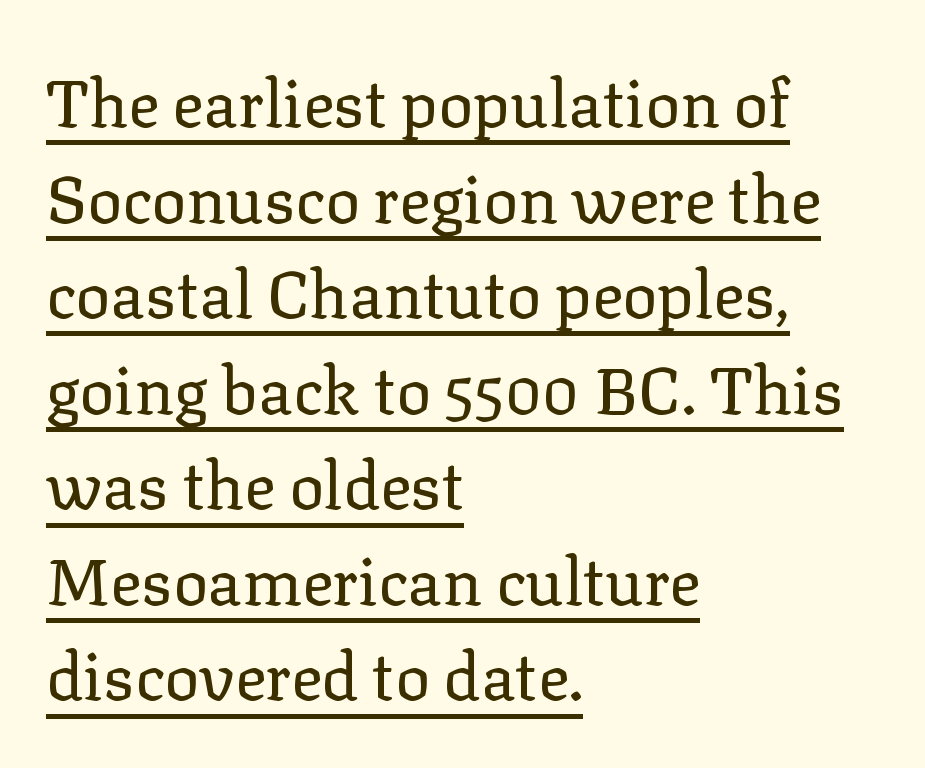
{"serif": "yes", "italic": "no", "bold": "no", "weight": "regular", "width": "normal", "stroke_contrast": "low", "x_height": "medium", "monospaced": "no", "underline": "yes", "align": "left", "line_spacing": "normal", "line_spacing_ratio": 1.47, "letter_spacing": "normal", "letter_spacing_em": 0.0, "glyph_px": 65}
